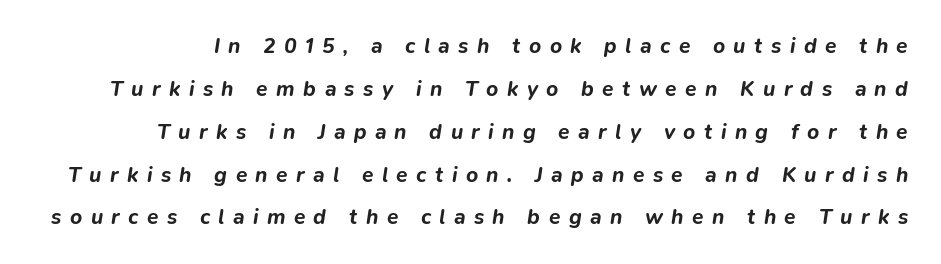
The letters are bold, with thick, heavy strokes. Letters rest on an invisible, unmarked baseline. Rows of type keep a wide berth in the vertical direction. This rendering widens character spacing well past its baseline value.
